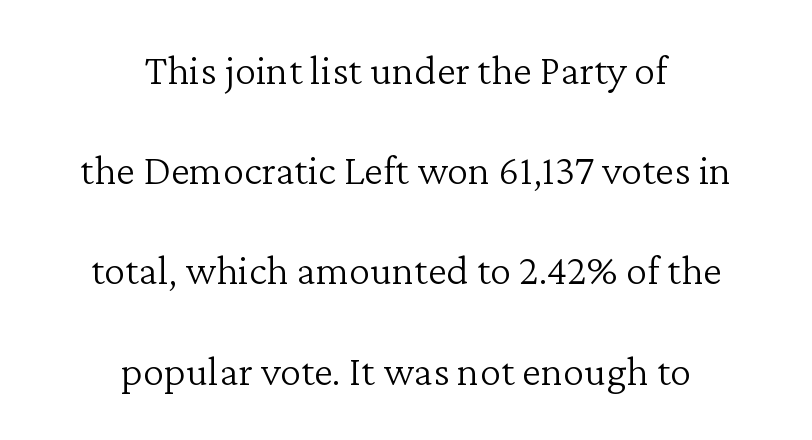
{"serif": "yes", "italic": "no", "bold": "no", "weight": "light", "width": "normal", "stroke_contrast": "low", "x_height": "medium", "monospaced": "no", "underline": "no", "align": "center", "line_spacing": "loose", "line_spacing_ratio": 2.33, "letter_spacing": "normal", "letter_spacing_em": 0.0, "glyph_px": 43}
